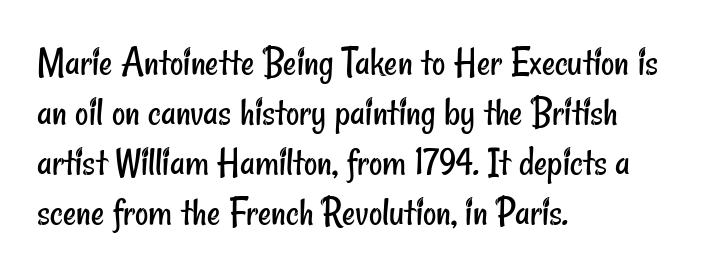
The passage shown is typed in a proportional face where columns would drift. Bare-footed words on every line. Honestly, the letter spacing is just normal — you wouldn't notice it. Which margin do the lines hug? The left one — the right edge is uneven.
